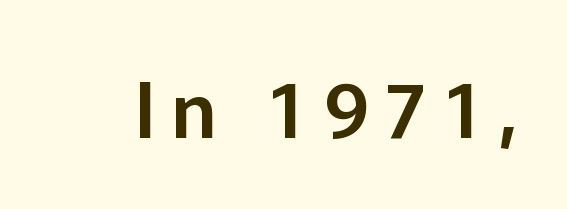
Each row of text sits above clean, open space. Posture: upright roman. Serifs: no, the terminals of the letterforms are clean. Think of a printed novel: that variable character pitch is what you see here. Characters follow at a spacing far wider than the type designer built in.
